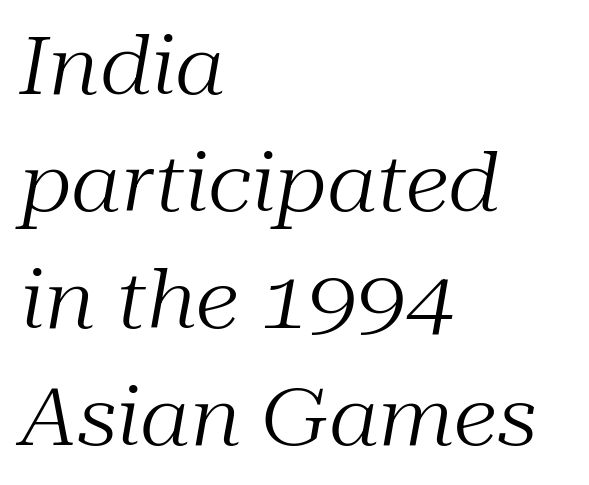
The lines in this sample share a left origin and differ only in where they stop. A bare baseline throughout the passage. Compared with typical body copy, the letter spacing here is the same. Italic? Definitely — the glyphs are oblique. Heft: none added — not bold.
